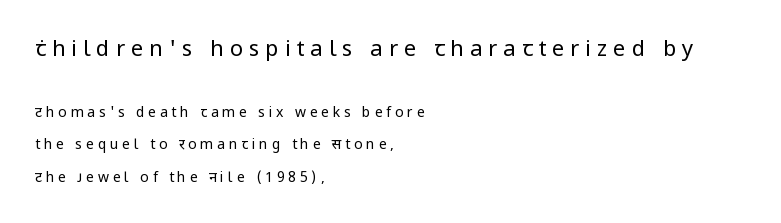
Tall strokes in this sample are plumb rather than angled. Vertical spacing — loose. Beneath every word, the page is bare. Between these two stacked blocks, the higher one wins on size. Summary of weight: not heavy and not bold. The setting favours the left margin, as ordinary paragraphs usually do.
